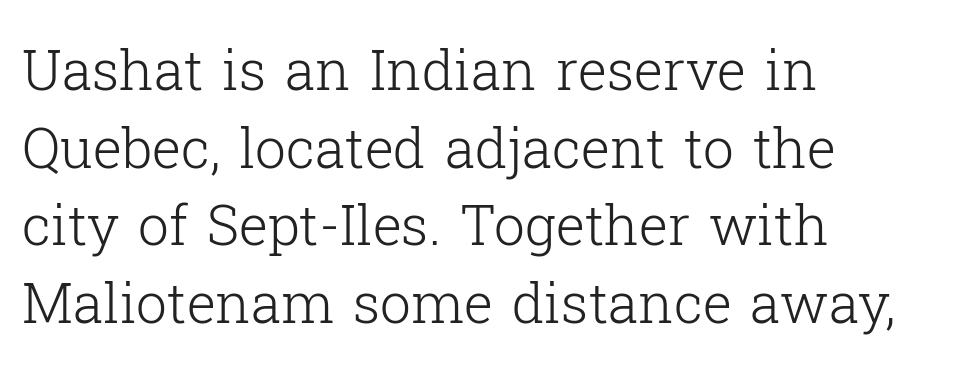
Q: Is the text bold? A: No.
Q: Is the text italic (slanted)? A: No, it is upright.
Q: Is the typeface a serif or a sans-serif typeface? A: Serif.
Q: Is the text underlined? A: No.
Q: How is the paragraph aligned? A: Left-aligned.
Q: Is the spacing between letters normal or unusually wide? A: Normal.
Q: Is the spacing between lines tight, normal or loose? A: Normal.
Q: Width (condensed, normal, or wide)? A: Normal.
Q: Stroke contrast? A: Low.
Q: x-height? A: Medium.
Q: Monospaced? A: No.
